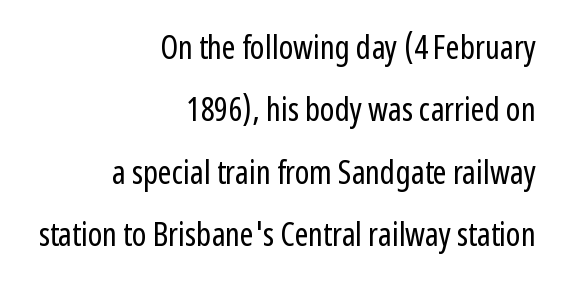
The image shows 33 px regular-weight, condensed sans-serif type, upright; set right-aligned, line spacing 1.89x, normal letter spacing, not underlined; low stroke contrast and a medium x-height.
